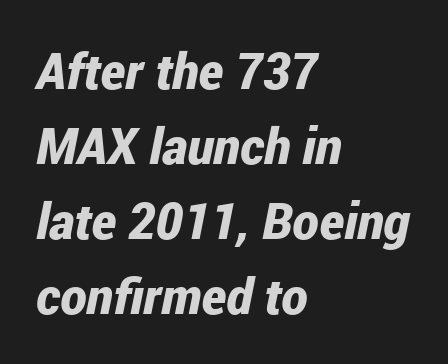
These words are printed bold, with thick strokes throughout. The glyphs look as if they've been sheared to an angle. The passage shown is typed in a proportional face where columns would drift. Compared with a centered layout, this one pins lines to the left instead.
